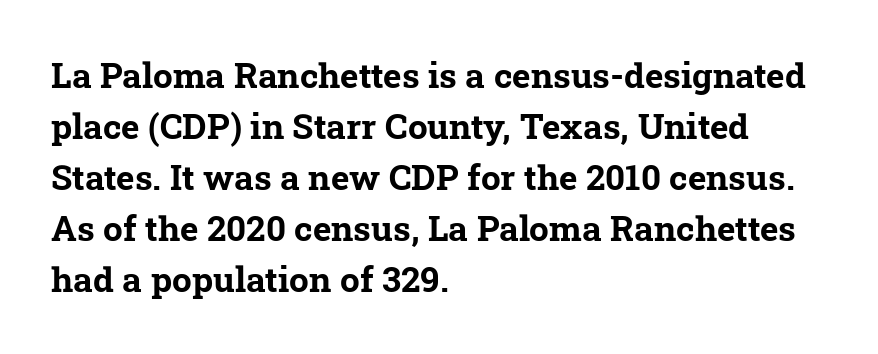
Q: Is the text bold? A: Yes.
Q: Is the typeface a serif or a sans-serif typeface? A: Serif.
Q: Is the text underlined? A: No.
Q: How is the paragraph aligned? A: Left-aligned.
Q: Is the spacing between letters normal or unusually wide? A: Normal.
Q: Is the spacing between lines tight, normal or loose? A: Normal.
Q: Width (condensed, normal, or wide)? A: Normal.
Q: Stroke contrast? A: Low.
Q: x-height? A: Medium.
Q: Monospaced? A: No.
